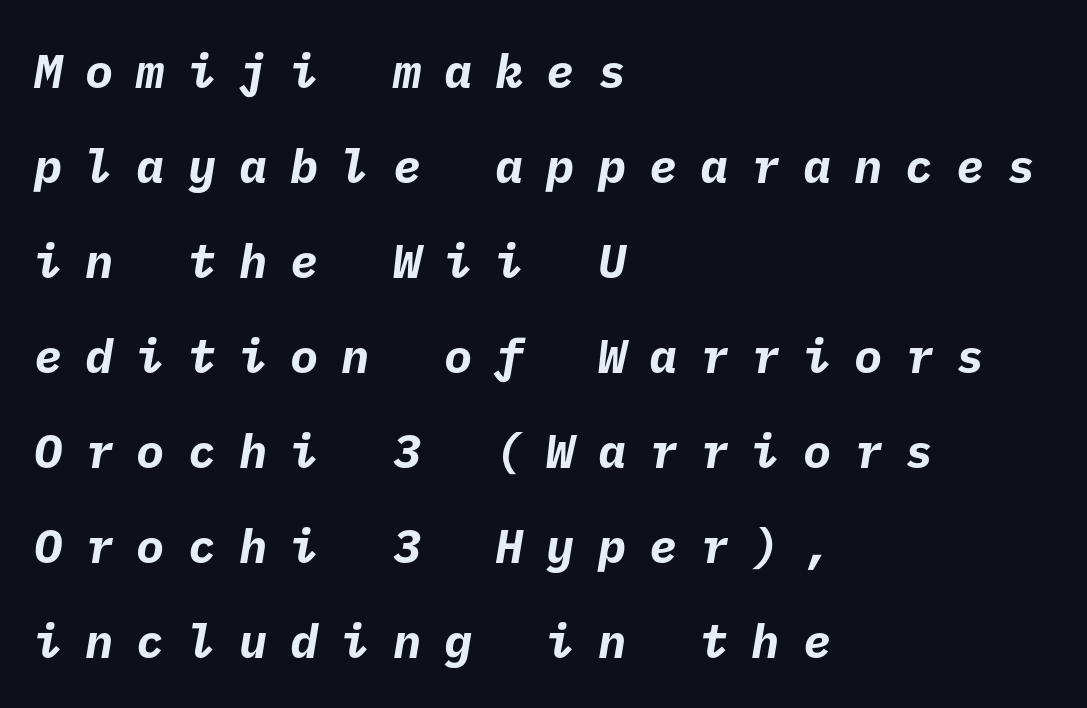
{"serif": "no", "bold": "yes", "weight": "bold", "width": "normal", "stroke_contrast": "low", "x_height": "medium", "underline": "no", "align": "left", "line_spacing": "loose", "line_spacing_ratio": 2.02, "letter_spacing": "wide", "letter_spacing_em": 0.49, "glyph_px": 47}
